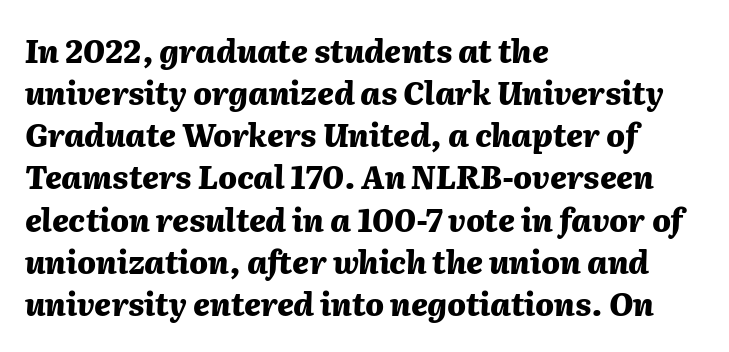
{"italic": "yes", "lean": "right", "slant_degrees": 2, "bold": "yes", "weight": "heavy", "width": "normal", "stroke_contrast": "medium", "x_height": "medium", "monospaced": "no", "underline": "no", "align": "left", "line_spacing": "normal", "line_spacing_ratio": 1.36, "letter_spacing": "normal", "letter_spacing_em": 0.0, "glyph_px": 31}
